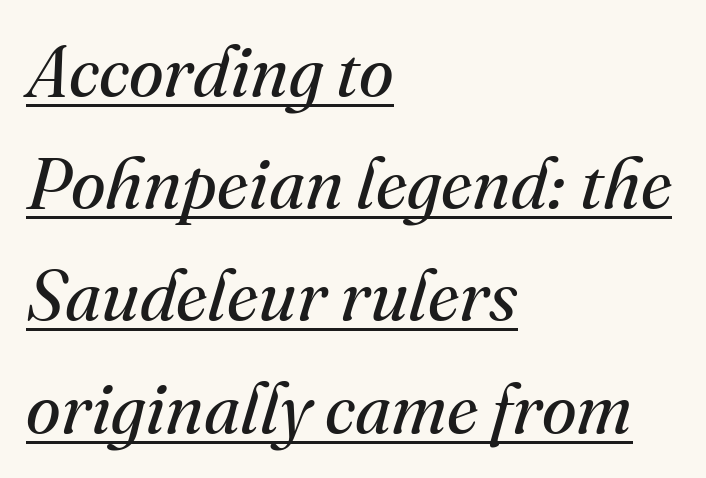
Q: Is the text bold? A: No.
Q: Is the text italic (slanted)? A: Yes, it leans right by about 16 degrees.
Q: Is the typeface a serif or a sans-serif typeface? A: Serif.
Q: Is the text underlined? A: Yes.
Q: How is the paragraph aligned? A: Left-aligned.
Q: Is the spacing between letters normal or unusually wide? A: Normal.
Q: Is the spacing between lines tight, normal or loose? A: Normal.
Q: Width (condensed, normal, or wide)? A: Normal.
Q: Stroke contrast? A: Medium.
Q: x-height? A: Small.
Q: Monospaced? A: No.
